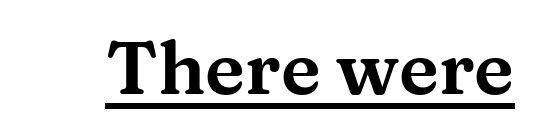
The image shows 74 px wide serif type, upright; set normal letter spacing, underlined; medium stroke contrast and a medium x-height.
